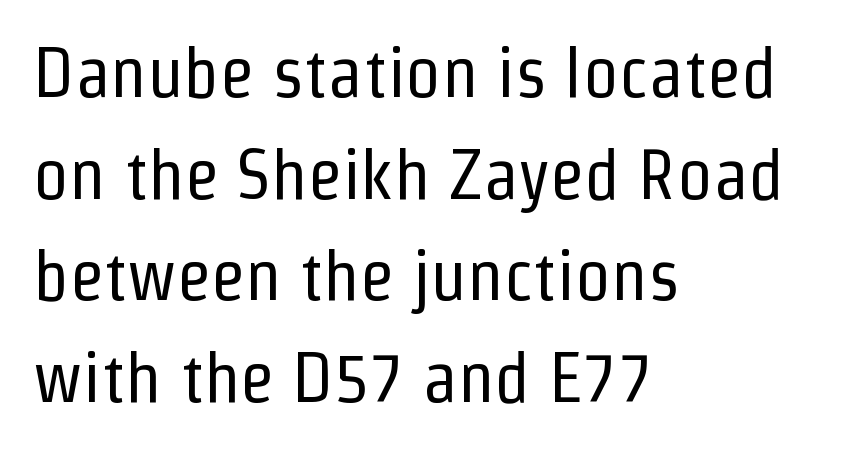
Q: Is the text bold? A: No.
Q: Is the text italic (slanted)? A: No, it is upright.
Q: Is the typeface a serif or a sans-serif typeface? A: Sans-serif.
Q: Is the text underlined? A: No.
Q: How is the paragraph aligned? A: Left-aligned.
Q: Is the spacing between letters normal or unusually wide? A: Normal.
Q: Is the spacing between lines tight, normal or loose? A: Normal.
Q: Width (condensed, normal, or wide)? A: Condensed.
Q: Stroke contrast? A: Low.
Q: x-height? A: Medium.
Q: Monospaced? A: No.
